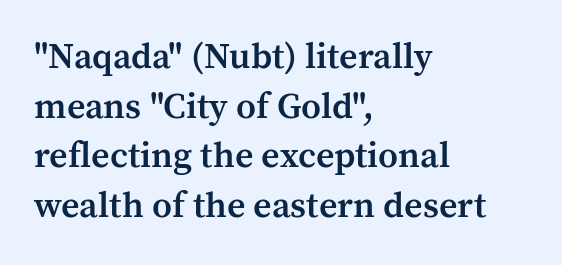
The image shows 36 px semibold serif type, upright; set left-aligned, normal line spacing (1.38x), normal letter spacing, not underlined; medium stroke contrast and a medium x-height.
